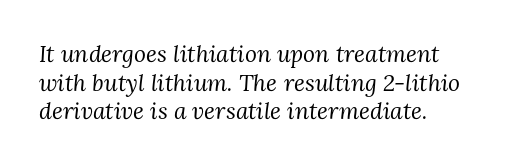
Q: Is the text bold? A: No.
Q: Is the text italic (slanted)? A: Yes, it leans right by about 3 degrees.
Q: Is the text underlined? A: No.
Q: Is the spacing between letters normal or unusually wide? A: Normal.
